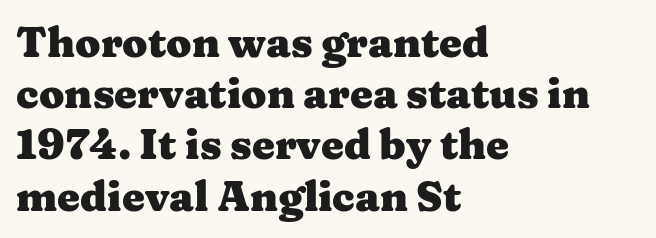
Q: Is the text bold? A: Yes.
Q: Is the text italic (slanted)? A: No, it is upright.
Q: Is the typeface a serif or a sans-serif typeface? A: Serif.
Q: Is the text underlined? A: No.
Q: How is the paragraph aligned? A: Left-aligned.
Q: Is the spacing between letters normal or unusually wide? A: Normal.
Q: Is the spacing between lines tight, normal or loose? A: Normal.
Q: Width (condensed, normal, or wide)? A: Wide.
Q: Stroke contrast? A: Medium.
Q: x-height? A: Medium.
Q: Monospaced? A: No.
